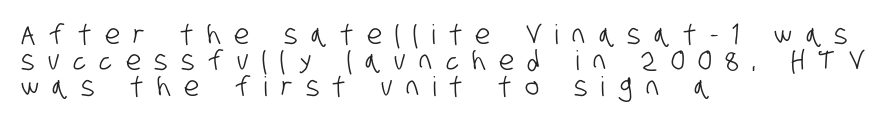
Successive baselines arrive quickly, one right under another. Does extra space separate the letters? Yes, quite a lot of it. No word sits above an underline. Notice how the passage keeps a crisp vertical edge on the left only.
